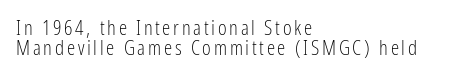
Leftover space on each line is placed entirely after the last word. Italic? Not at all — the glyphs are vertical. The font is comparable to plain body text, perhaps lighter. This rendering features lettering with no underline. The lines are packed closely together with very little leading.
